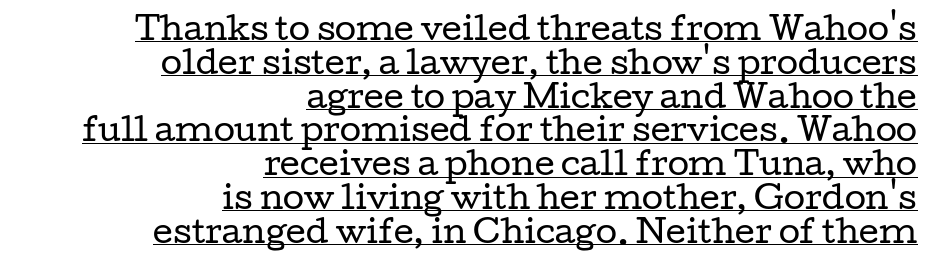
The image shows 31 px regular-weight, wide serif type, upright; set right-aligned, tight line spacing (1.09x), normal letter spacing, underlined; low stroke contrast and a medium x-height.
